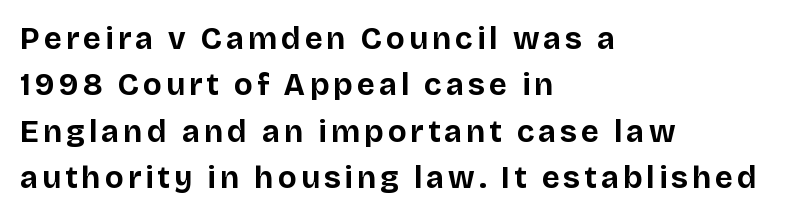
If you drew a line through each stem, it would be perfectly vertical. These lines are composed in type without serifs. Each new line begins a customary step beneath the previous one. Do the characters align in a grid? No, the font is proportional. A full-strength bold gives these letters their thick strokes. Clear beneath every line of the passage.
